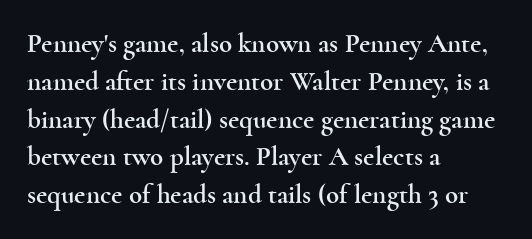
Q: Is the text italic (slanted)? A: No, it is upright.
Q: Is the text underlined? A: No.
Q: How is the paragraph aligned? A: Left-aligned.
Q: Is the spacing between letters normal or unusually wide? A: Normal.
Q: Is the spacing between lines tight, normal or loose? A: Normal.
